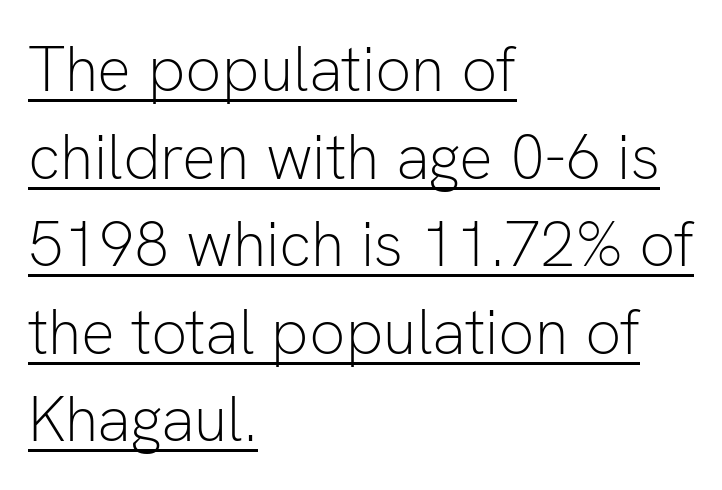
Spacing verdict: proportional, widths tailored to each character. A quiet, ordinary-to-light weight characterises the typeface. The typography opts for an upright posture over an oblique one. This is sans-serif lettering, the kind often seen on screens and signage.
